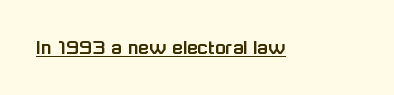
Q: Is the text italic (slanted)? A: No, it is upright.
Q: Is the text underlined? A: Yes.
Q: Is the spacing between letters normal or unusually wide? A: Normal.
